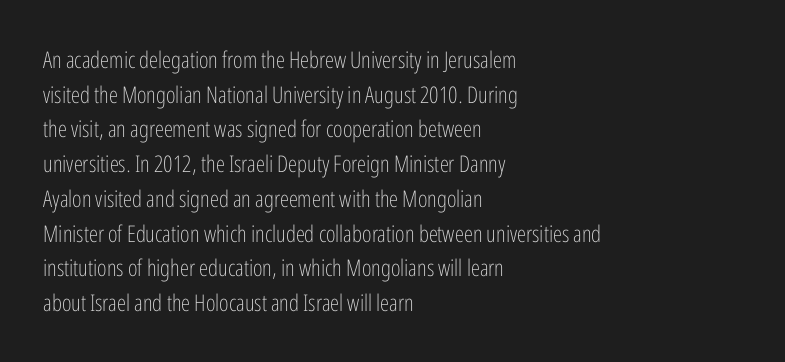
Q: Is the text bold? A: No.
Q: Is the text italic (slanted)? A: No, it is upright.
Q: Is the text underlined? A: No.
Q: How is the paragraph aligned? A: Left-aligned.
Q: Is the spacing between letters normal or unusually wide? A: Normal.
Q: Is the spacing between lines tight, normal or loose? A: Normal.
